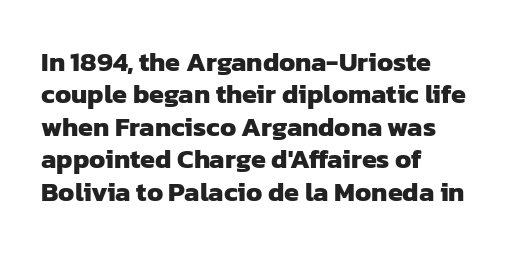
The image shows 27 px bold type; set left-aligned, line spacing 1.2x, normal letter spacing, not underlined.
